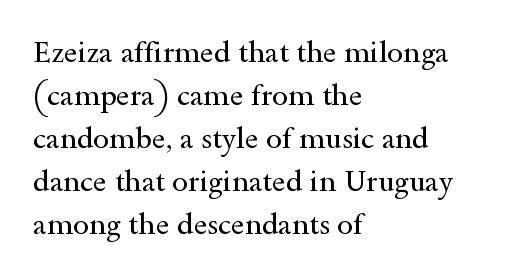
{"serif": "yes", "italic": "no", "bold": "no", "weight": "regular", "width": "wide", "x_height": "small", "monospaced": "no", "underline": "no", "align": "left", "line_spacing": "normal", "line_spacing_ratio": 1.48, "letter_spacing": "normal", "letter_spacing_em": 0.0, "glyph_px": 29}
